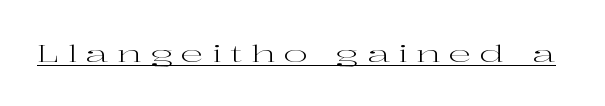
Q: Is the text bold? A: No.
Q: Is the text italic (slanted)? A: No, it is upright.
Q: Is the text underlined? A: Yes.
Q: Is the spacing between letters normal or unusually wide? A: Unusually wide.
